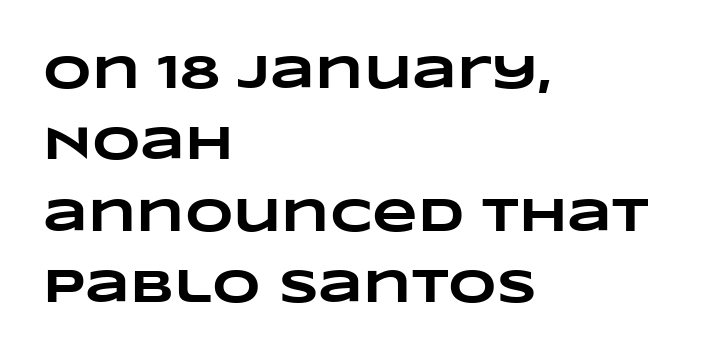
{"bold": "yes", "weight": "heavy", "width": "wide", "stroke_contrast": "low", "x_height": "large", "monospaced": "no", "underline": "no", "align": "left", "line_spacing": "normal", "line_spacing_ratio": 1.52, "letter_spacing": "normal", "letter_spacing_em": 0.0, "glyph_px": 47}
